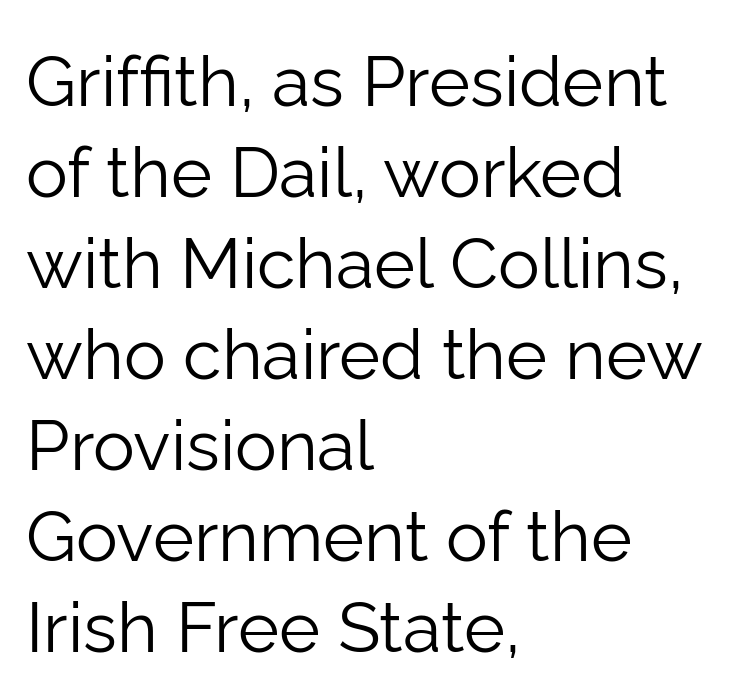
The image shows 70 px light sans-serif type, upright; set left-aligned, normal line spacing (1.3x), normal letter spacing, not underlined; low stroke contrast and a medium x-height.
